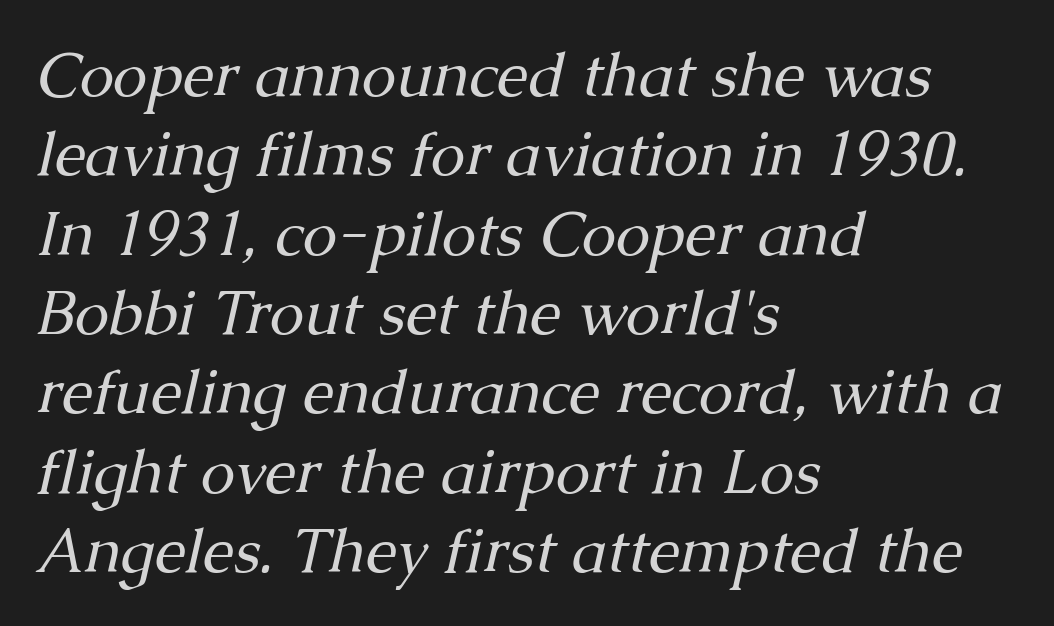
Short note: letters normally spaced. Leading matches the norm, producing a regular column. These lines stack with their left ends in a neat column. Letters have the restrained weight of plain body copy at most. Only glyphs here, with clear space below each row. The font family rendered here belongs to the serif group.
